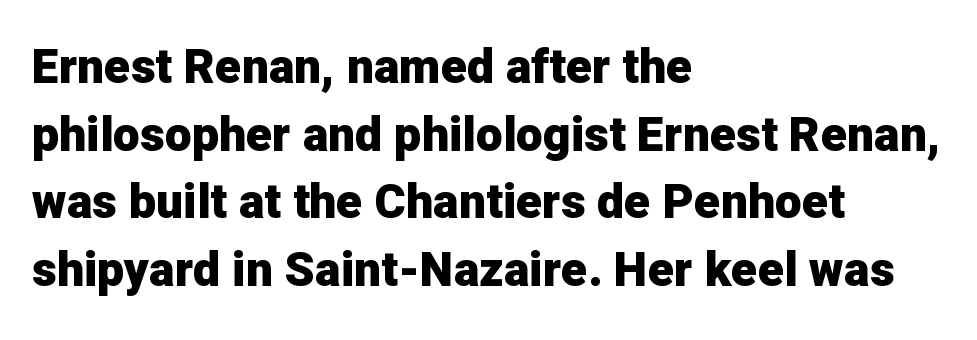
Q: Is the text bold? A: Yes.
Q: Is the text italic (slanted)? A: No, it is upright.
Q: Is the typeface a serif or a sans-serif typeface? A: Sans-serif.
Q: Is the text underlined? A: No.
Q: How is the paragraph aligned? A: Left-aligned.
Q: Is the spacing between letters normal or unusually wide? A: Normal.
Q: Is the spacing between lines tight, normal or loose? A: Normal.
Q: Width (condensed, normal, or wide)? A: Normal.
Q: Stroke contrast? A: Low.
Q: x-height? A: Medium.
Q: Monospaced? A: No.
